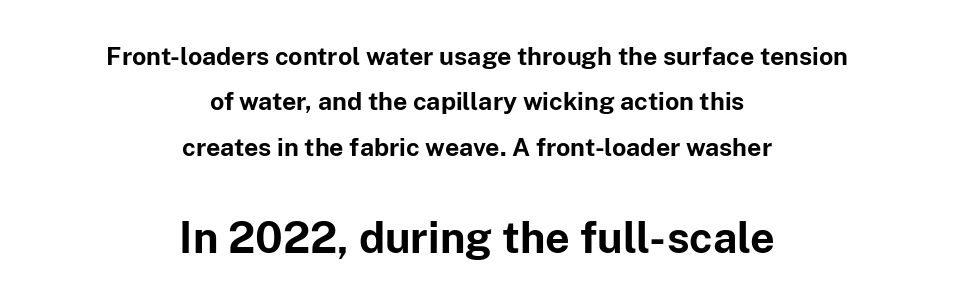
{"serif": "no", "italic": "no", "bold": "yes", "weight": "bold", "width": "normal", "stroke_contrast": "low", "x_height": "medium", "monospaced": "no", "underline": "no", "align": "center", "line_spacing_ratio": 1.82, "letter_spacing": "normal", "letter_spacing_em": 0.0, "larger_block": "second", "size_ratio": 1.72, "glyph_px": 43}
